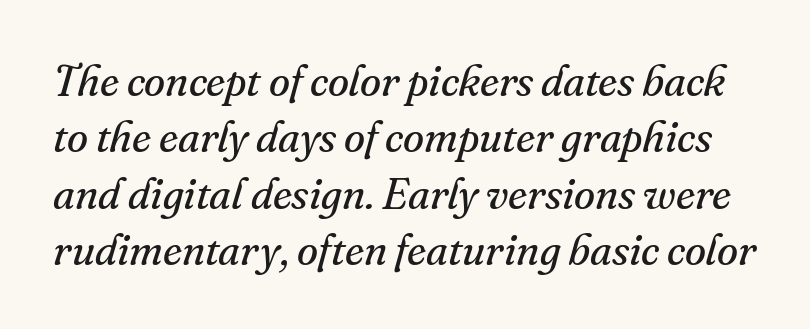
{"serif": "yes", "italic": "yes", "lean": "right", "slant_degrees": 16, "bold": "no", "weight": "regular", "width": "normal", "stroke_contrast": "medium", "x_height": "small", "monospaced": "no", "underline": "no", "line_spacing": "normal", "line_spacing_ratio": 1.31, "letter_spacing": "normal", "letter_spacing_em": 0.0, "glyph_px": 43}
